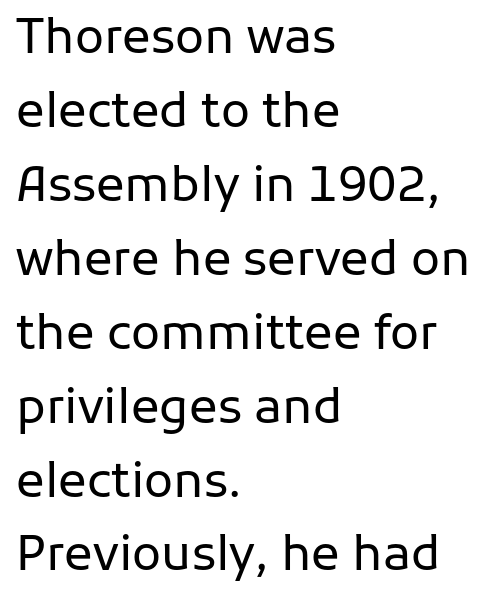
{"serif": "no", "italic": "no", "bold": "no", "weight": "regular", "width": "normal", "stroke_contrast": "low", "x_height": "medium", "monospaced": "no", "underline": "no", "align": "left", "line_spacing": "normal", "line_spacing_ratio": 1.54, "letter_spacing": "normal", "letter_spacing_em": 0.0, "glyph_px": 48}
